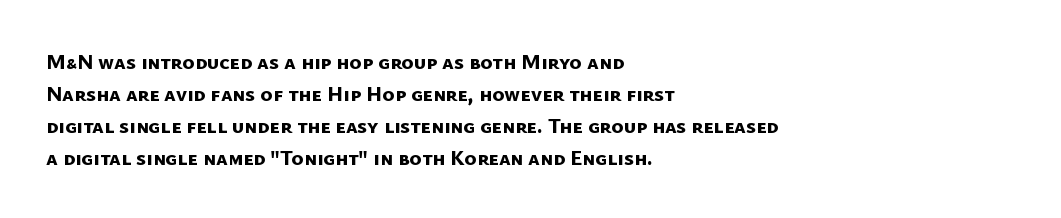
Every row of glyphs begins at an identical x-position on the left. Tracking here is standard; glyphs follow each other at the usual distance. Only glyphs here, with clear space below each row. Summary of vertical rhythm: regular, with standard interline spacing.
